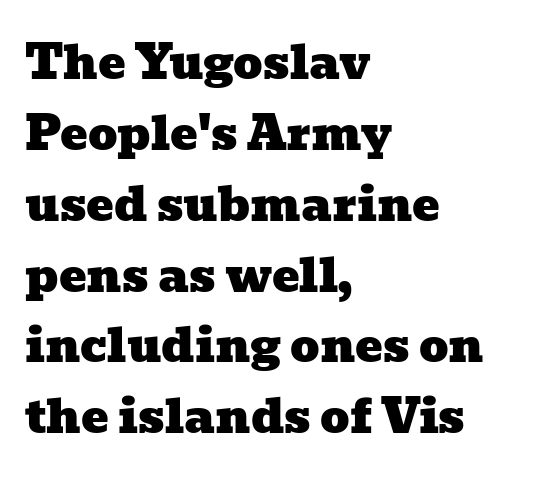
The image shows 46 px wide serif type; set left-aligned, normal line spacing (1.54x), normal letter spacing, not underlined; low stroke contrast and a medium x-height.
